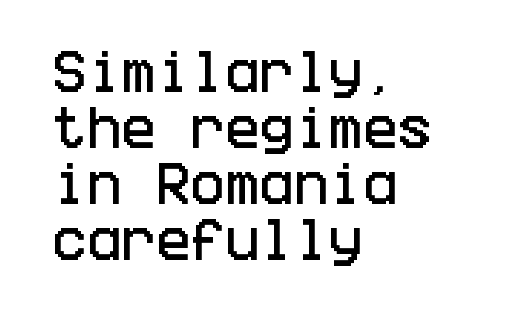
Default kerning and tracking; the words read as compact shapes. Layout note: lines flush left. Has an underline been added? It has not. The lettering stays uniformly vertical, giving the passage a roman look.
